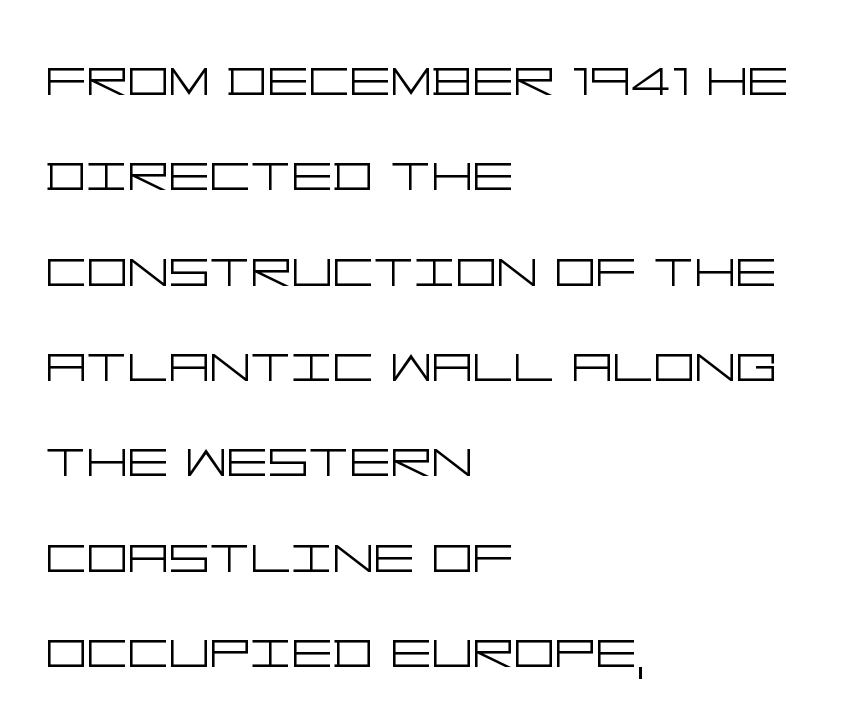
Q: Is the text bold? A: No.
Q: Is the text italic (slanted)? A: No, it is upright.
Q: Is the typeface a serif or a sans-serif typeface? A: Sans-serif.
Q: Is the text underlined? A: No.
Q: How is the paragraph aligned? A: Left-aligned.
Q: Is the spacing between letters normal or unusually wide? A: Normal.
Q: Is the spacing between lines tight, normal or loose? A: Normal.
Q: Width (condensed, normal, or wide)? A: Wide.
Q: Stroke contrast? A: Low.
Q: x-height? A: Large.
